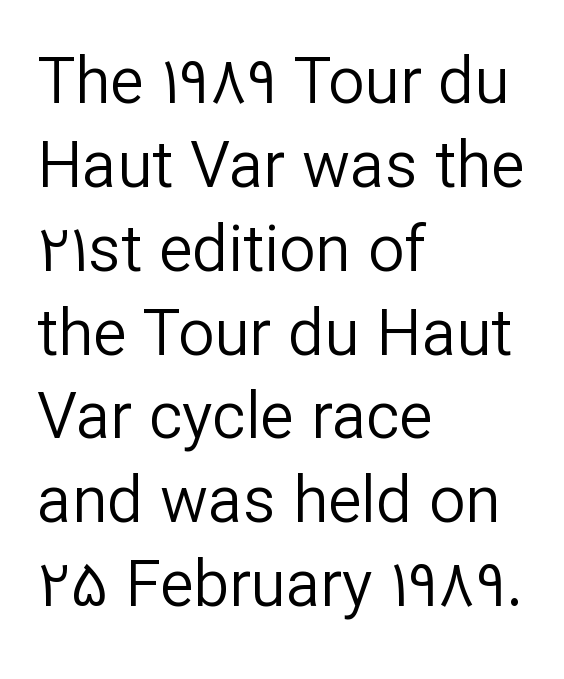
{"serif": "no", "italic": "no", "bold": "no", "weight": "regular", "width": "normal", "stroke_contrast": "low", "x_height": "medium", "monospaced": "no", "underline": "no", "align": "left", "line_spacing": "normal", "line_spacing_ratio": 1.31, "letter_spacing": "normal", "letter_spacing_em": 0.0, "glyph_px": 64}
